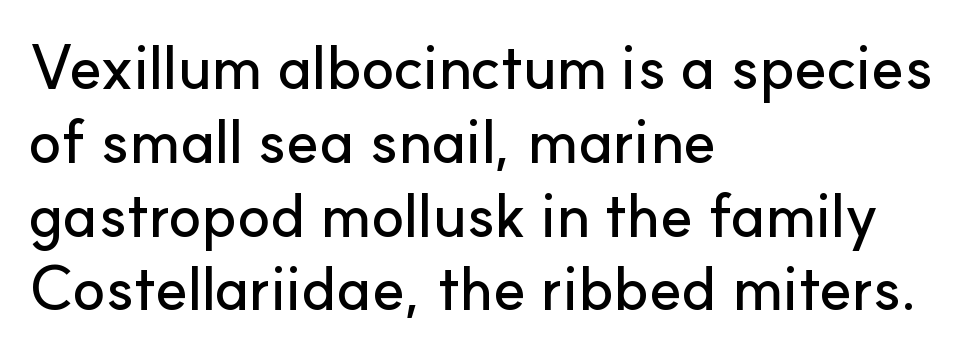
Q: Is the text italic (slanted)? A: No, it is upright.
Q: Is the typeface a serif or a sans-serif typeface? A: Sans-serif.
Q: Is the text underlined? A: No.
Q: How is the paragraph aligned? A: Left-aligned.
Q: Is the spacing between letters normal or unusually wide? A: Normal.
Q: Width (condensed, normal, or wide)? A: Normal.
Q: Stroke contrast? A: Low.
Q: x-height? A: Small.
Q: Monospaced? A: No.
